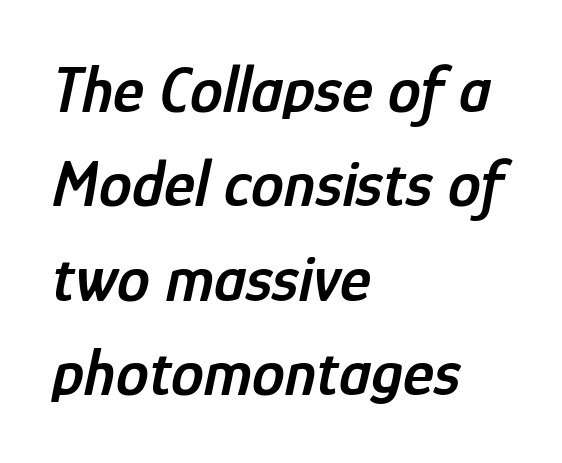
Q: Is the text bold? A: Semi-bold.
Q: Is the text italic (slanted)? A: Yes, it leans right by about 12 degrees.
Q: Is the text underlined? A: No.
Q: How is the paragraph aligned? A: Left-aligned.
Q: Is the spacing between letters normal or unusually wide? A: Normal.
Q: Is the spacing between lines tight, normal or loose? A: Normal.
Q: Width (condensed, normal, or wide)? A: Condensed.
Q: Stroke contrast? A: Low.
Q: x-height? A: Medium.
Q: Monospaced? A: No.
